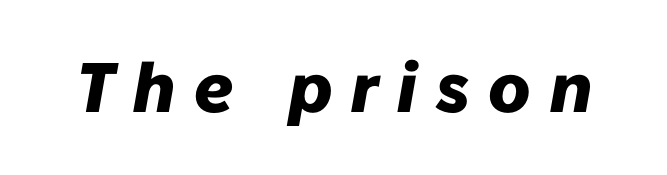
Q: Is the text bold? A: Yes.
Q: Is the text italic (slanted)? A: Yes, it leans right by about 10 degrees.
Q: Is the text underlined? A: No.
Q: Is the spacing between letters normal or unusually wide? A: Unusually wide.
Q: Width (condensed, normal, or wide)? A: Normal.
Q: Stroke contrast? A: Low.
Q: x-height? A: Medium.
Q: Monospaced? A: No.
